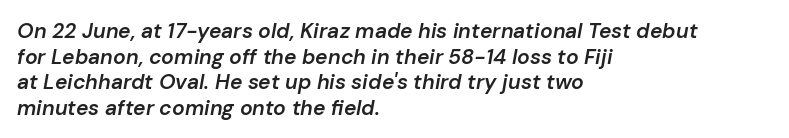
Italic: yes, the glyphs are oblique. Caption: multi-line text, flush left, ragged right. The typesetting leans somewhat heavy: a semibold. What stands out about the letter spacing? Nothing — it is the standard amount.
